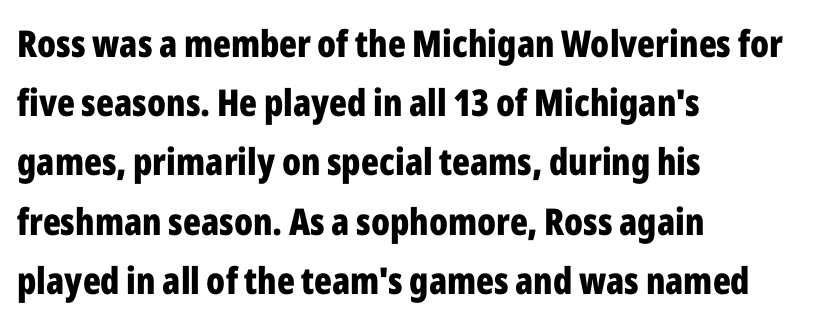
{"serif": "no", "italic": "no", "bold": "yes", "weight": "bold", "width": "condensed", "stroke_contrast": "low", "x_height": "medium", "monospaced": "no", "underline": "no", "align": "left", "line_spacing": "normal", "line_spacing_ratio": 1.6, "letter_spacing": "normal", "letter_spacing_em": 0.0, "glyph_px": 37}
